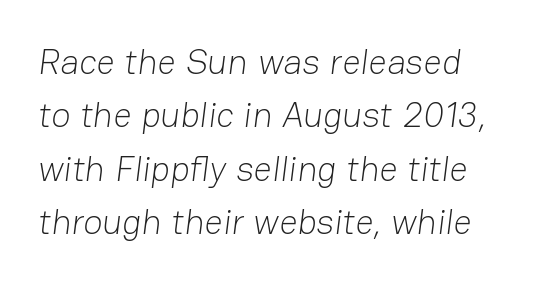
The image shows 36 px light sans-serif type; set normal line spacing (1.48x), normal letter spacing, not underlined; low stroke contrast and a medium x-height.
